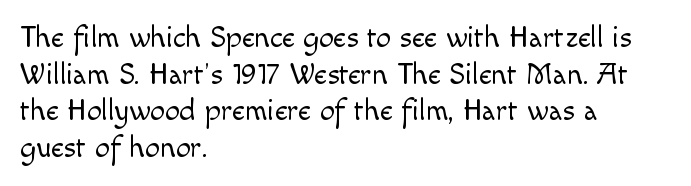
Typeset ragged right — the left edge is the straight one. Style check: upright. These lines keep a tight, regular rhythm from letter to letter. The face used here is proportionally spaced, like ordinary book or web type. Examine the stroke ends and you'll find no serifs. Check the space under the baseline: it is left empty.
